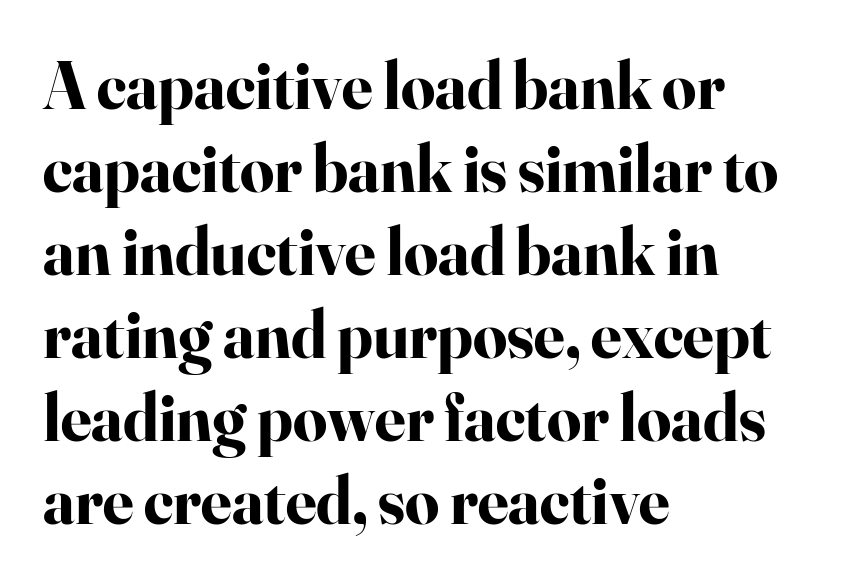
The image shows 67 px bold serif type, upright; set left-aligned, line spacing 1.24x, normal letter spacing, not underlined; high stroke contrast and a small x-height.
